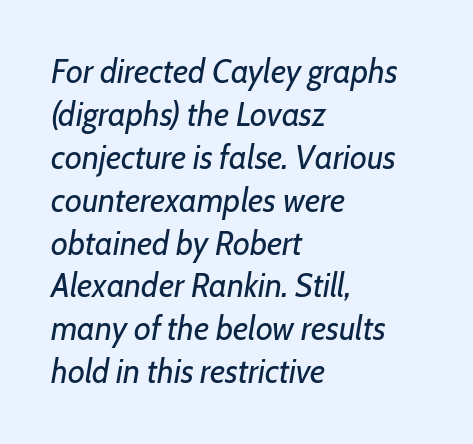
The image shows 33 px regular-weight type, italic (leaning right); set left-aligned, normal line spacing (1.3x), normal letter spacing, not underlined; low stroke contrast and a medium x-height.
